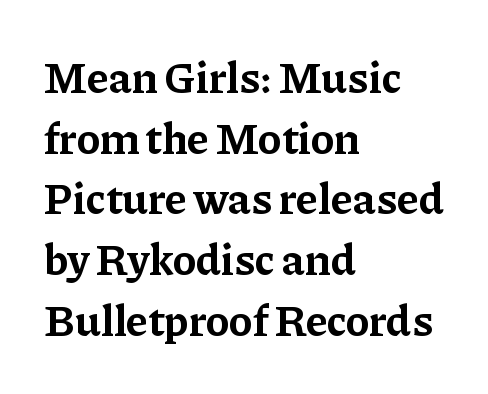
Q: Is the text bold? A: Yes.
Q: Is the text italic (slanted)? A: No, it is upright.
Q: Is the typeface a serif or a sans-serif typeface? A: Serif.
Q: Is the text underlined? A: No.
Q: How is the paragraph aligned? A: Left-aligned.
Q: Is the spacing between letters normal or unusually wide? A: Normal.
Q: Is the spacing between lines tight, normal or loose? A: Normal.
Q: Width (condensed, normal, or wide)? A: Normal.
Q: Stroke contrast? A: Low.
Q: x-height? A: Medium.
Q: Monospaced? A: No.
